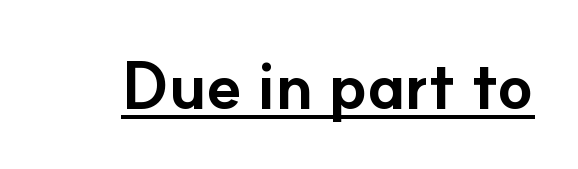
The image shows 64 px bold sans-serif type, upright; set normal letter spacing, underlined; low stroke contrast and a small x-height.
